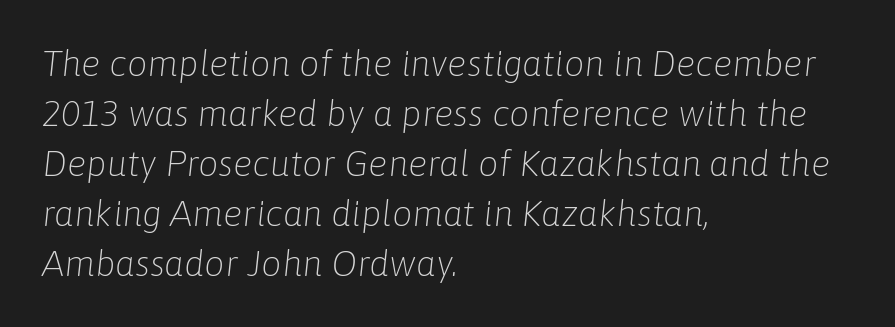
{"italic": "yes", "lean": "right", "slant_degrees": 6, "bold": "no", "weight": "light", "width": "normal", "stroke_contrast": "low", "x_height": "medium", "monospaced": "no", "underline": "no", "align": "left", "line_spacing": "normal", "line_spacing_ratio": 1.39, "letter_spacing": "normal", "letter_spacing_em": 0.0, "glyph_px": 36}
